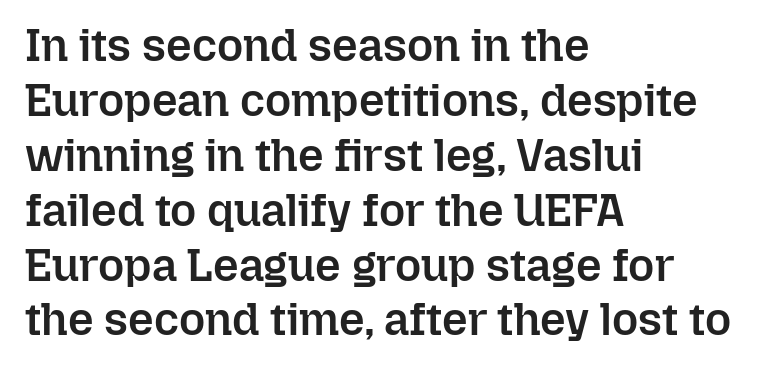
{"italic": "no", "bold": "semi", "weight": "semibold", "width": "normal", "stroke_contrast": "low", "x_height": "medium", "monospaced": "no", "underline": "no", "align": "left", "line_spacing_ratio": 1.22, "letter_spacing": "normal", "letter_spacing_em": 0.0, "glyph_px": 45}
